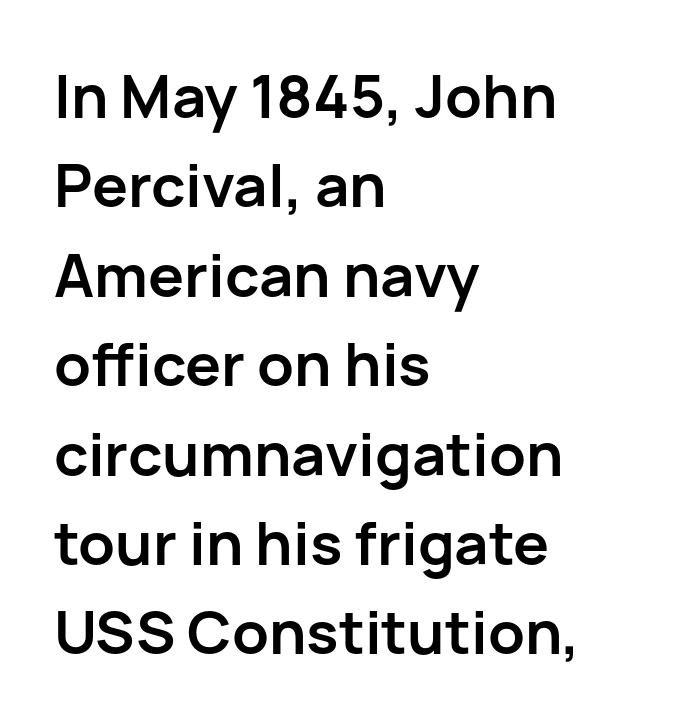
The image shows 60 px semibold sans-serif type, upright; set left-aligned, normal line spacing (1.49x), normal letter spacing, not underlined; low stroke contrast and a medium x-height.
